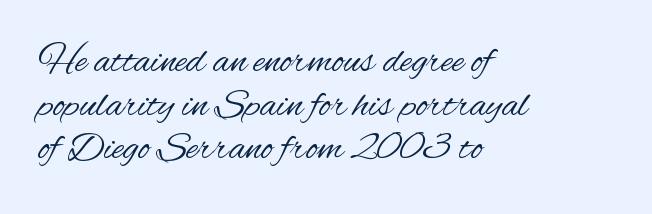
The image shows 40 px regular-weight, condensed sans-serif type; set left-aligned, tight line spacing (1.09x), normal letter spacing, not underlined; medium stroke contrast and a small x-height.
